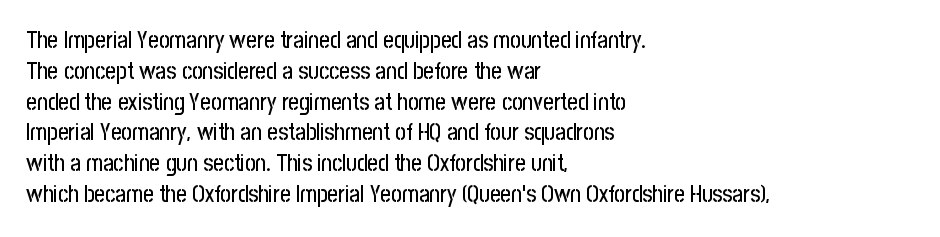
The image shows 23 px text type, upright; set left-aligned, normal line spacing (1.34x), normal letter spacing, not underlined.
